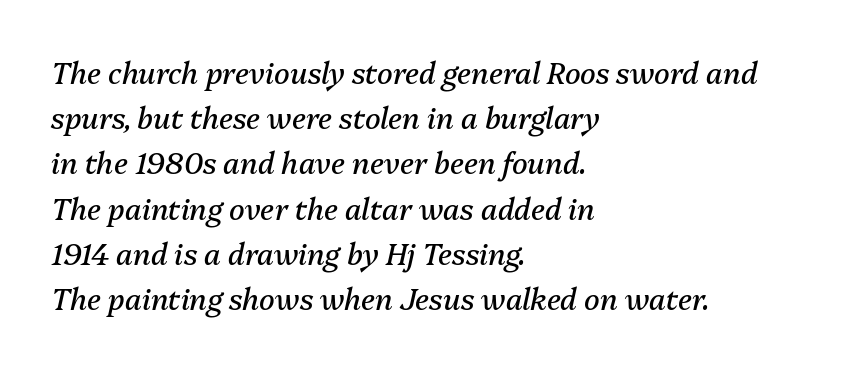
{"italic": "yes", "lean": "right", "slant_degrees": 13, "bold": "no", "weight": "regular", "width": "normal", "stroke_contrast": "medium", "x_height": "medium", "monospaced": "no", "underline": "no", "align": "left", "line_spacing": "normal", "line_spacing_ratio": 1.56, "letter_spacing": "normal", "letter_spacing_em": 0.0, "glyph_px": 29}
